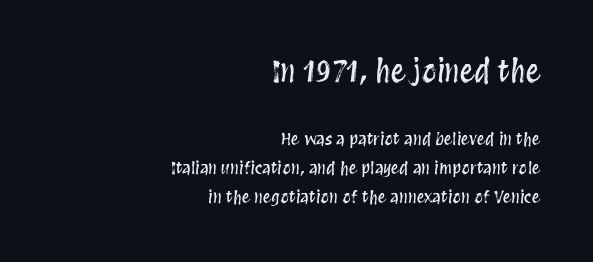
Style check: upright. The earlier block is typeset at a bigger size than the later block. Lines of text with bare space underneath. Compared with a flush-left layout, this one pins lines to the opposite, right side.
